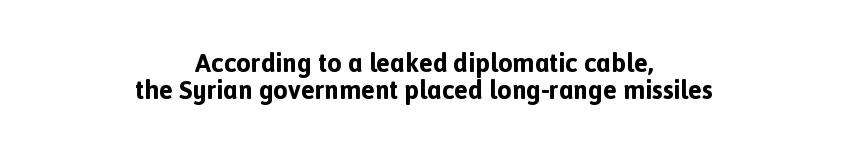
A student would call this center alignment; a typographer would say set centered. These words are printed bold, with thick strokes throughout. Notice how descenders almost collide with the ascenders below — that's tight leading. Nobody drew a line under any word here. Ordinary non-slanted type is in use. Here the glyphs are tracked normally, forming tight word shapes.
